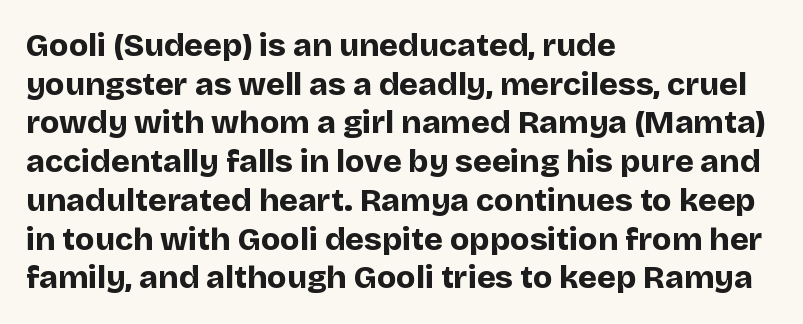
{"serif": "no", "italic": "no", "bold": "yes", "weight": "bold", "width": "normal", "stroke_contrast": "low", "x_height": "large", "monospaced": "no", "underline": "no", "align": "left", "line_spacing_ratio": 1.21, "letter_spacing": "normal", "letter_spacing_em": 0.0, "glyph_px": 32}
